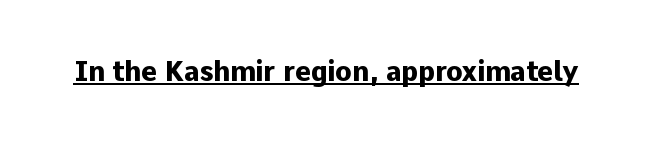
{"italic": "no", "bold": "yes", "underline": "yes", "letter_spacing": "normal", "letter_spacing_em": 0.0, "glyph_px": 27}
